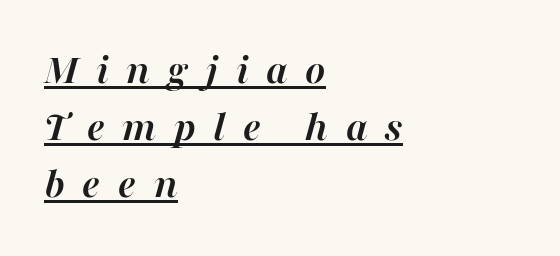
The image shows 43 px semibold type, italic (leaning right); set left-aligned, normal line spacing (1.33x), unusually wide letter spacing (+0.41 em), underlined; high stroke contrast and a medium x-height.
